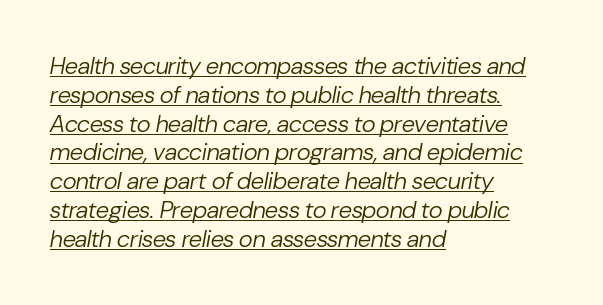
Q: Is the text bold? A: No.
Q: Is the text italic (slanted)? A: Yes, it leans right by about 10 degrees.
Q: Is the text underlined? A: Yes.
Q: How is the paragraph aligned? A: Left-aligned.
Q: Is the spacing between letters normal or unusually wide? A: Normal.
